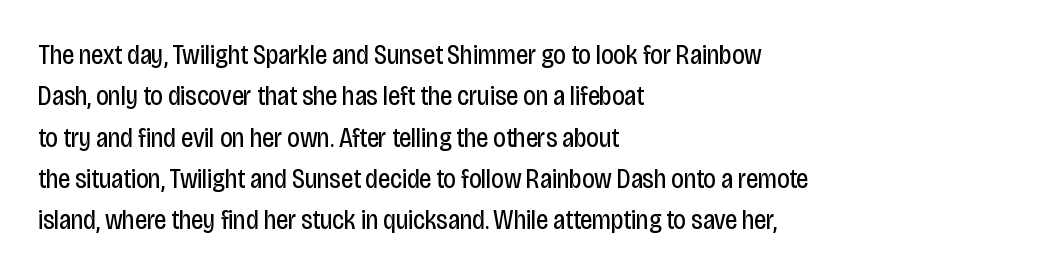
Q: Is the text bold? A: No.
Q: Is the text italic (slanted)? A: No, it is upright.
Q: Is the text underlined? A: No.
Q: How is the paragraph aligned? A: Left-aligned.
Q: Is the spacing between letters normal or unusually wide? A: Normal.
Q: Is the spacing between lines tight, normal or loose? A: Normal.
